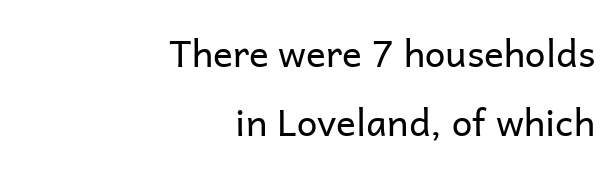
Is this a heavy cut? Hardly; it is regular or lighter. Default kerning and tracking; the words read as compact shapes. The font family rendered here belongs to the sans-serif group. The rag falls on the left side of this text block. When letters stand straight like this, we call the style roman or upright.
